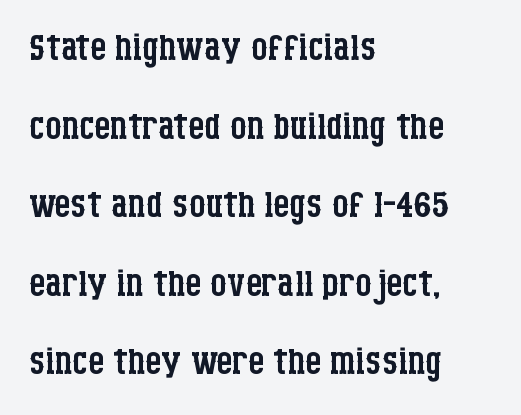
The image shows 51 px regular-weight, condensed serif type, upright; set left-aligned, normal line spacing (1.54x), normal letter spacing, not underlined; low stroke contrast and a large x-height.
